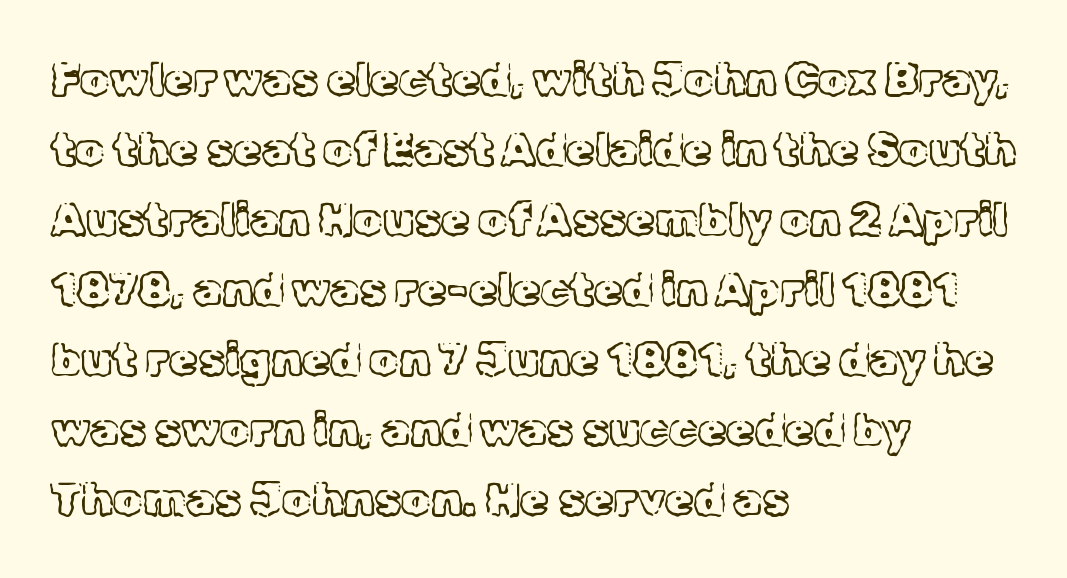
The image shows 46 px light serif type, upright; set left-aligned, normal line spacing (1.52x), normal letter spacing, not underlined; a medium x-height.
